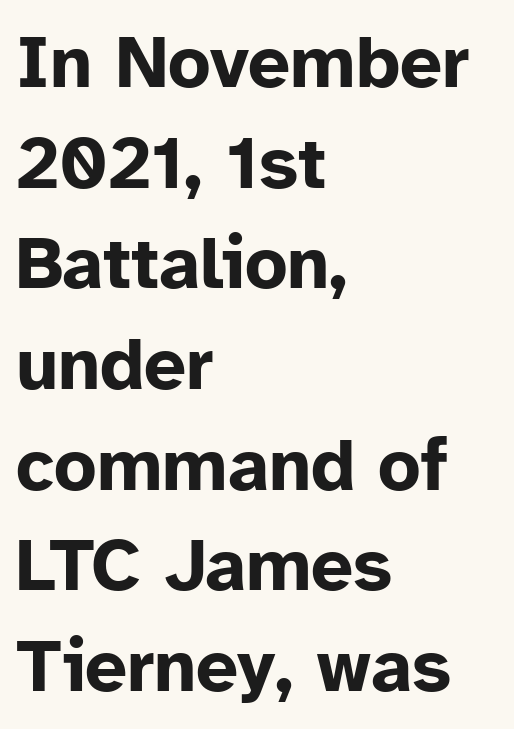
Q: Is the text bold? A: Yes.
Q: Is the text italic (slanted)? A: No, it is upright.
Q: Is the typeface a serif or a sans-serif typeface? A: Sans-serif.
Q: Is the text underlined? A: No.
Q: How is the paragraph aligned? A: Left-aligned.
Q: Is the spacing between letters normal or unusually wide? A: Normal.
Q: Is the spacing between lines tight, normal or loose? A: Normal.
Q: Width (condensed, normal, or wide)? A: Normal.
Q: Stroke contrast? A: Low.
Q: x-height? A: Medium.
Q: Monospaced? A: No.
